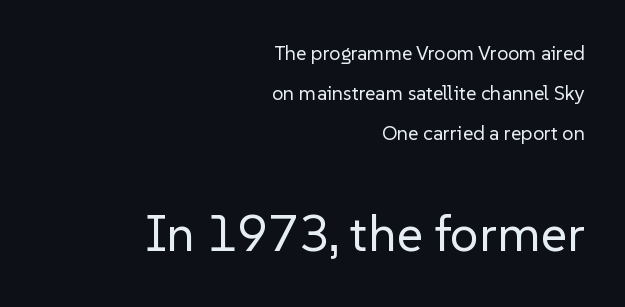
The image shows 51 px regular-weight sans-serif type, upright; set right-aligned, loose line spacing (2.01x), normal letter spacing, not underlined; the second (bottom) block is 2.55x larger; low stroke contrast and a medium x-height.
